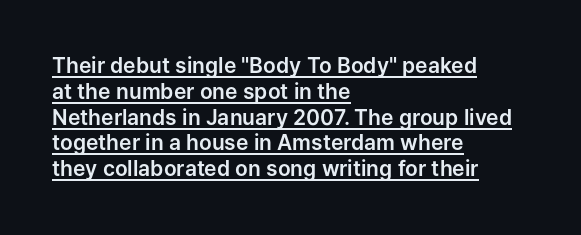
Unlike italic type, these characters show no tilt at all. Descenders here cross a horizontal rule under the line. This rendering uses left alignment, leaving the right contour irregular. The tracking reads as untouched default to a designer's eye.
